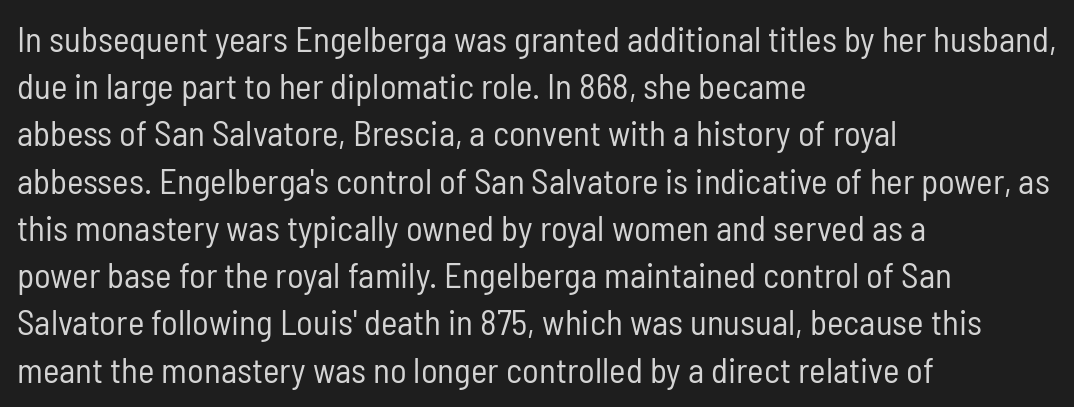
Q: Is the text bold? A: No.
Q: Is the text italic (slanted)? A: No, it is upright.
Q: Is the typeface a serif or a sans-serif typeface? A: Sans-serif.
Q: Is the text underlined? A: No.
Q: How is the paragraph aligned? A: Left-aligned.
Q: Is the spacing between letters normal or unusually wide? A: Normal.
Q: Is the spacing between lines tight, normal or loose? A: Normal.
Q: Width (condensed, normal, or wide)? A: Condensed.
Q: Stroke contrast? A: Low.
Q: x-height? A: Medium.
Q: Monospaced? A: No.
